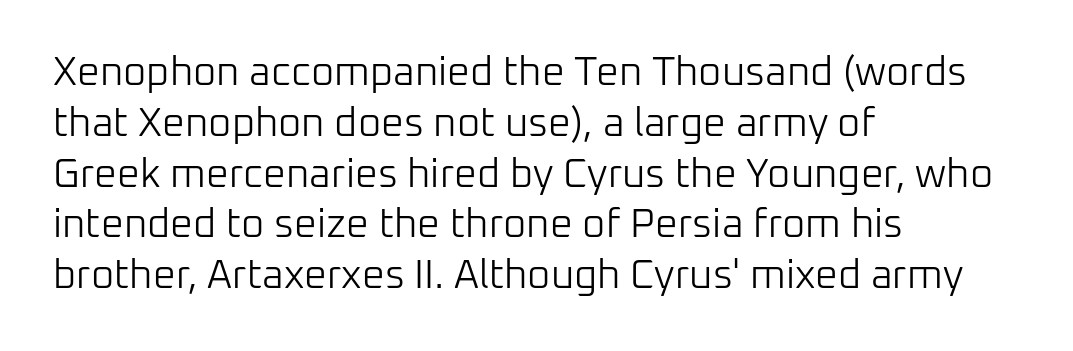
Q: Is the text bold? A: No.
Q: Is the text italic (slanted)? A: No, it is upright.
Q: Is the typeface a serif or a sans-serif typeface? A: Sans-serif.
Q: Is the text underlined? A: No.
Q: How is the paragraph aligned? A: Left-aligned.
Q: Is the spacing between letters normal or unusually wide? A: Normal.
Q: Is the spacing between lines tight, normal or loose? A: Normal.
Q: Width (condensed, normal, or wide)? A: Normal.
Q: Stroke contrast? A: Low.
Q: x-height? A: Medium.
Q: Monospaced? A: No.
